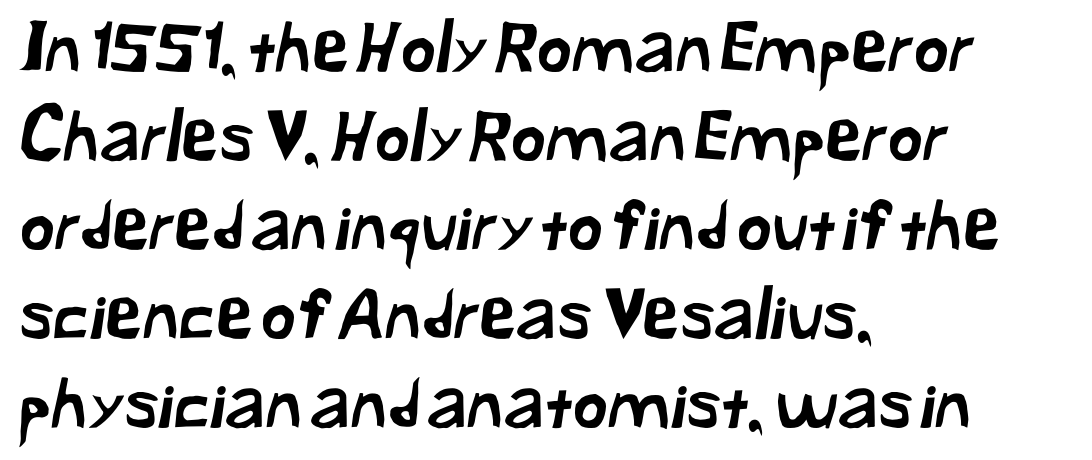
{"serif": "no", "width": "normal", "stroke_contrast": "low", "x_height": "medium", "monospaced": "no", "underline": "no", "align": "left", "line_spacing": "normal", "line_spacing_ratio": 1.31, "letter_spacing": "normal", "letter_spacing_em": 0.0, "glyph_px": 68}
